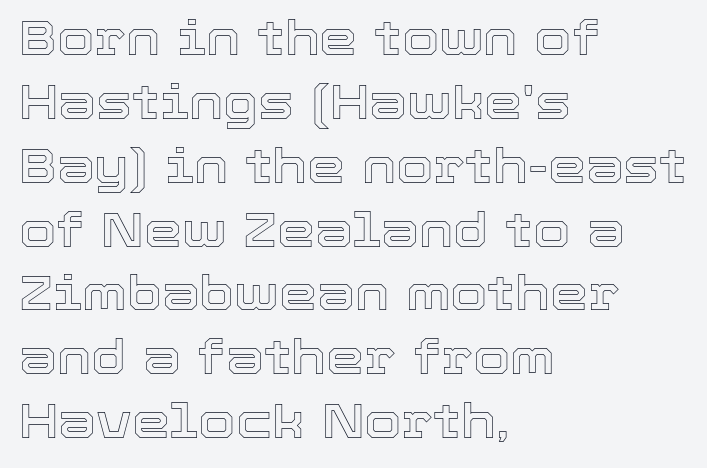
The image shows 48 px text type, upright; set left-aligned, normal line spacing (1.33x), normal letter spacing, not underlined; a medium x-height.
